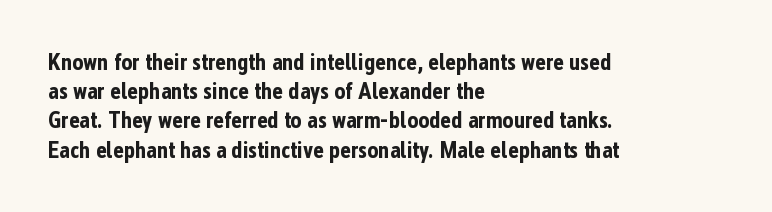
Is the block centered? No — it sits flush against the left margin. Strong, thick strokes mark this as bold type. Plain, unruled lines of type. Nothing unusual about the tracking: characters are spaced as the font intends. When letters stand straight like this, we call the style roman or upright. One glance says typical: line gaps are just what's usual.
